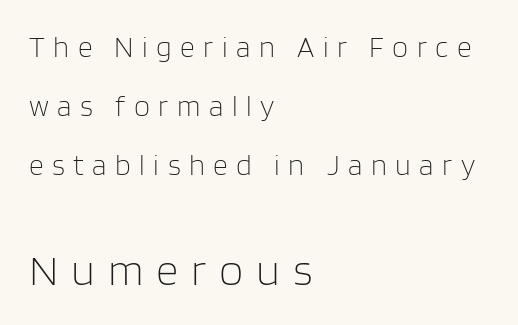
{"serif": "no", "italic": "no", "bold": "no", "weight": "light", "width": "normal", "stroke_contrast": "low", "x_height": "large", "monospaced": "no", "underline": "no", "align": "left", "line_spacing": "loose", "line_spacing_ratio": 2.04, "letter_spacing": "wide", "letter_spacing_em": 0.29, "larger_block": "second", "size_ratio": 1.52, "glyph_px": 44}
